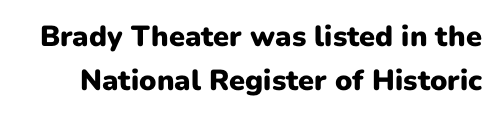
The letters advance in unequal steps, a hallmark of proportional type. Words float on clear page, feet unadorned. A sans-serif font was chosen for this passage. Nope, not italic — everything's standing straight. These words are printed bold, with thick strokes throughout. Evenly set lines give the paragraph a standard silhouette.
